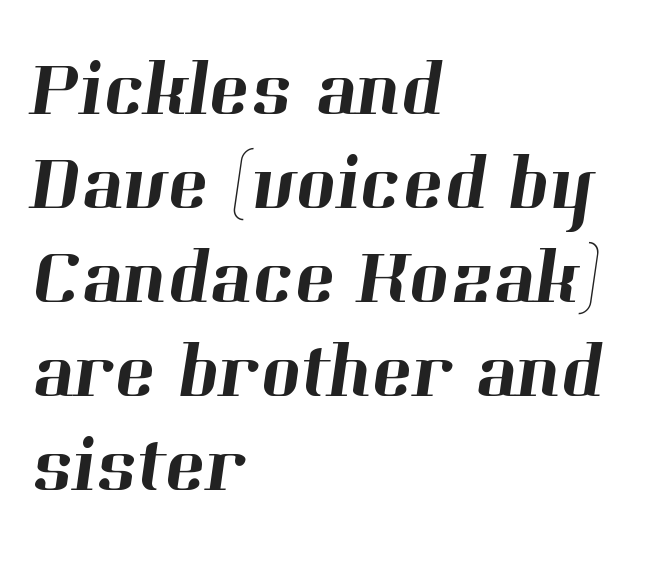
The image shows 77 px serif type; set left-aligned, line spacing 1.22x, normal letter spacing, not underlined; high stroke contrast and a medium x-height.
